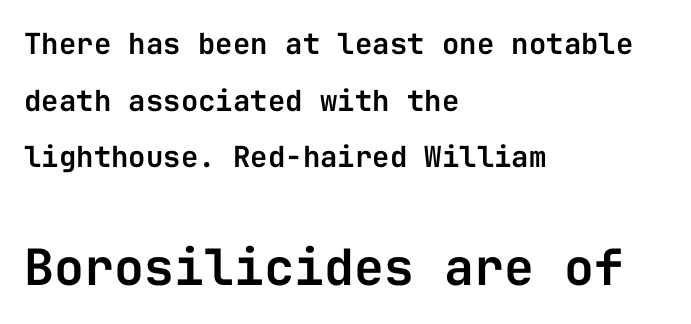
The face used here appears at its bigger size in the lower chunk. Quick note: interline space is abundant. Compared with a centered layout, this one pins lines to the left instead. The type sits square on the baseline with zero lean. This sample has the even, mechanical cadence of fixed-width lettering.
